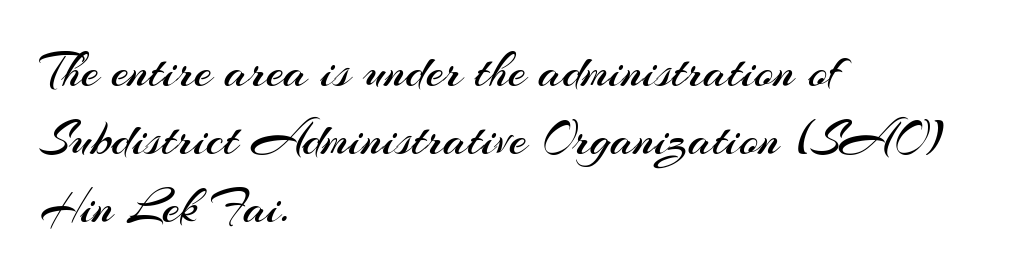
The rag falls on the right side of this text block. The glyphs in this specimen are sans serif. One glance says typical: line gaps are just what's usual. Weight: in the light-to-regular range. Note the varied advance widths — an 'i' is clearly narrower than an 'm'.
